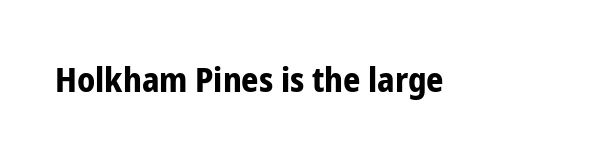
The image shows 34 px bold, condensed sans-serif type, upright; set normal letter spacing, not underlined; low stroke contrast and a medium x-height.
